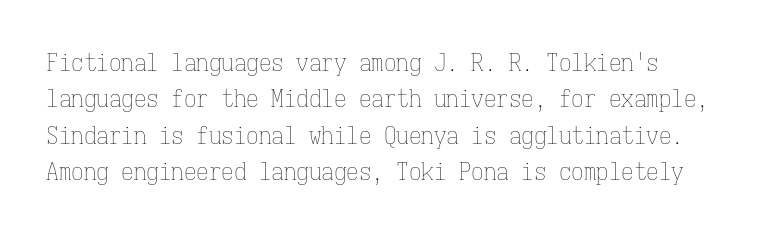
Q: Is the text bold? A: No.
Q: Is the text italic (slanted)? A: No, it is upright.
Q: Is the text underlined? A: No.
Q: Is the spacing between letters normal or unusually wide? A: Normal.
Q: Is the spacing between lines tight, normal or loose? A: Normal.
